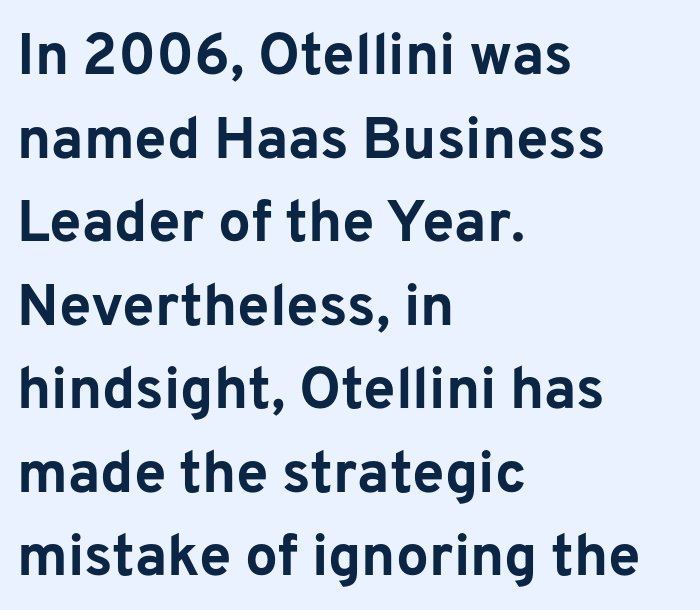
The passage shown is typed in a proportional face where columns would drift. This sample is left-justified, so line endings fall wherever the words run out. Tracking here is standard; glyphs follow each other at the usual distance. Compared with an ordinary text face, these strokes are far heavier — a full bold.
